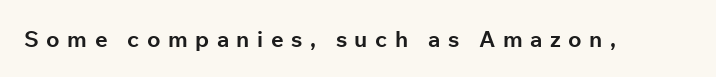
The image shows 22 px bold type, upright; set unusually wide letter spacing (+0.34 em), not underlined.
